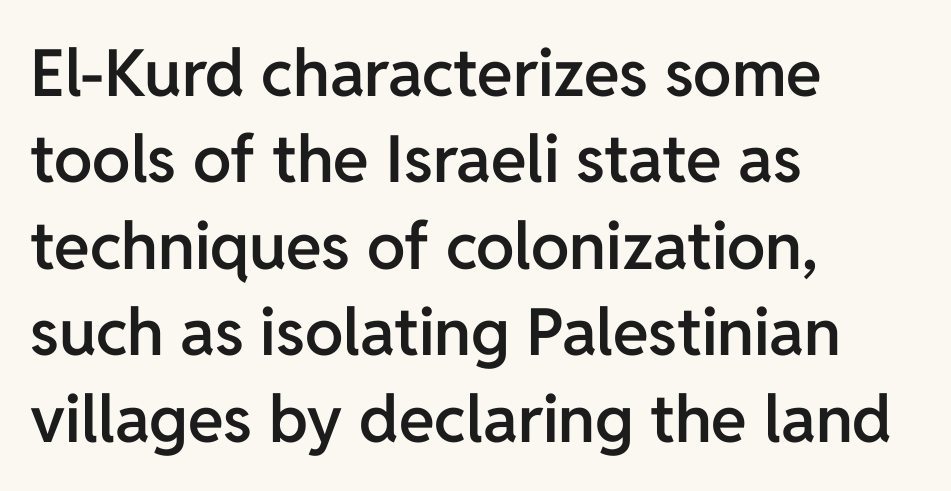
{"serif": "no", "italic": "no", "bold": "semi", "weight": "semibold", "width": "normal", "stroke_contrast": "low", "x_height": "medium", "monospaced": "no", "underline": "no", "align": "left", "line_spacing": "normal", "line_spacing_ratio": 1.33, "letter_spacing": "normal", "letter_spacing_em": 0.0, "glyph_px": 65}
